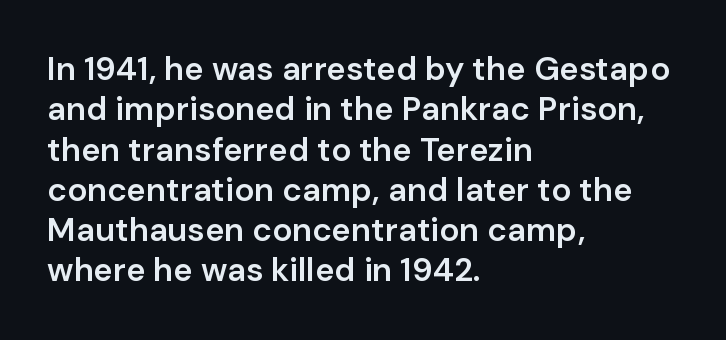
In CSS terms this would be text-align: left. Students, note that the glyphs here touch the page at normal intervals. Notice the strokes are somewhat thickened but not fully heavy: this is a semibold. I'd call this a sans setting — the letters go barefoot.
